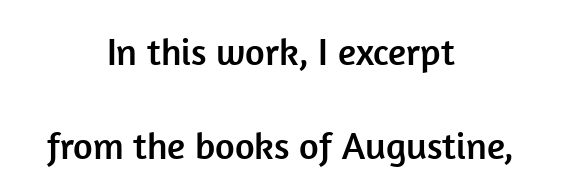
The image shows 38 px sans-serif type, upright; set centered, loose line spacing (2.48x), normal letter spacing, not underlined; low stroke contrast and a medium x-height.
